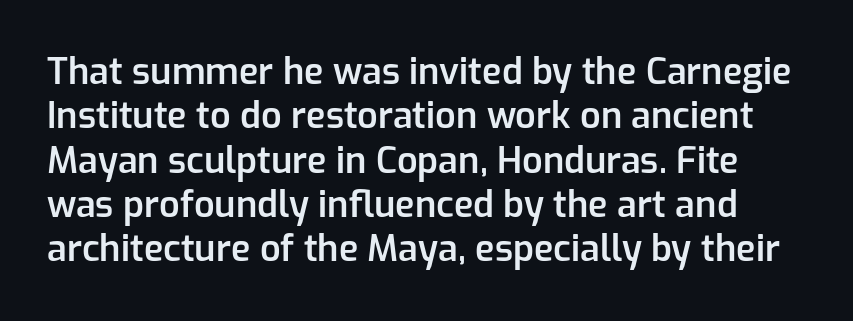
The image shows 36 px semibold sans-serif type, upright; set line spacing 1.23x, normal letter spacing, not underlined; low stroke contrast and a medium x-height.
